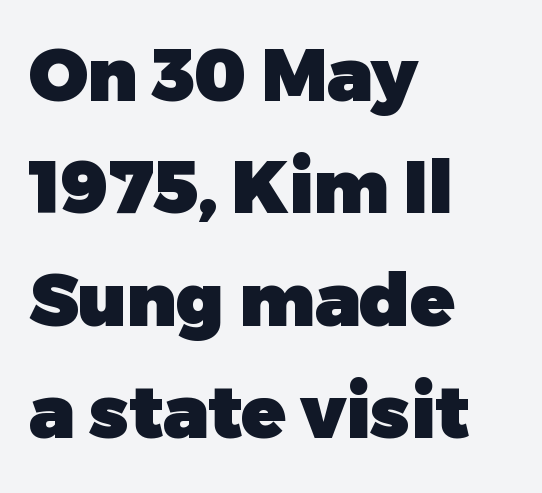
{"serif": "no", "italic": "no", "bold": "yes", "weight": "heavy", "width": "normal", "stroke_contrast": "low", "x_height": "medium", "monospaced": "no", "underline": "no", "align": "left", "line_spacing": "normal", "line_spacing_ratio": 1.54, "letter_spacing": "normal", "letter_spacing_em": 0.0, "glyph_px": 73}
